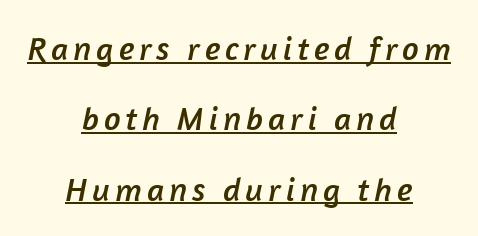
The image shows 33 px sans-serif type; set centered, loose line spacing (2.13x), underlined; low stroke contrast and a medium x-height.
